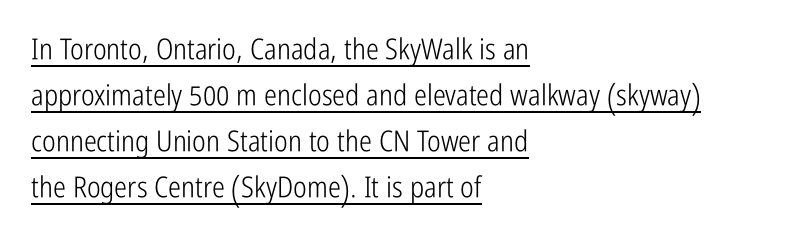
Q: Is the text bold? A: No.
Q: Is the text italic (slanted)? A: No, it is upright.
Q: Is the typeface a serif or a sans-serif typeface? A: Sans-serif.
Q: Is the text underlined? A: Yes.
Q: How is the paragraph aligned? A: Left-aligned.
Q: Is the spacing between letters normal or unusually wide? A: Normal.
Q: Is the spacing between lines tight, normal or loose? A: Normal.
Q: Width (condensed, normal, or wide)? A: Condensed.
Q: Stroke contrast? A: Low.
Q: x-height? A: Medium.
Q: Monospaced? A: No.
